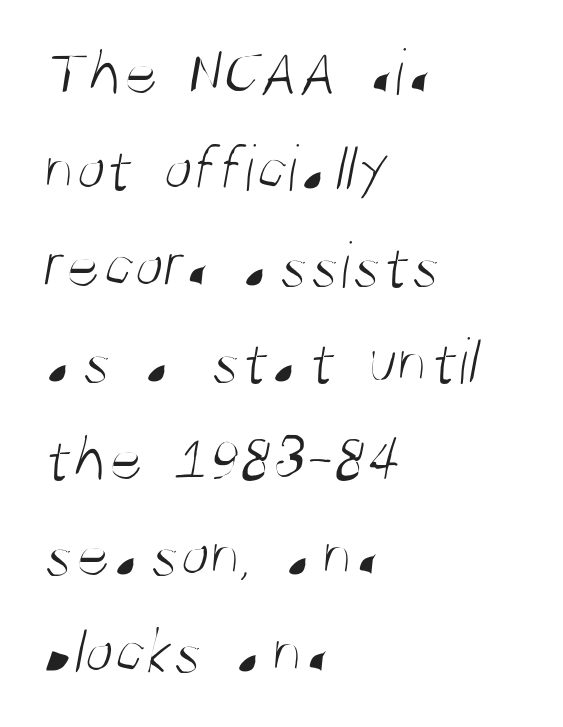
{"serif": "no", "bold": "no", "weight": "light", "width": "condensed", "stroke_contrast": "medium", "x_height": "large", "monospaced": "no", "underline": "no", "align": "left", "line_spacing": "normal", "line_spacing_ratio": 1.44, "letter_spacing": "normal", "letter_spacing_em": 0.0, "glyph_px": 67}
